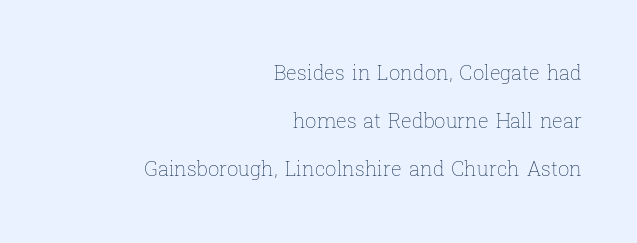
Q: Is the text bold? A: No.
Q: Is the text italic (slanted)? A: No, it is upright.
Q: Is the text underlined? A: No.
Q: How is the paragraph aligned? A: Right-aligned.
Q: Is the spacing between letters normal or unusually wide? A: Normal.
Q: Is the spacing between lines tight, normal or loose? A: Loose.
